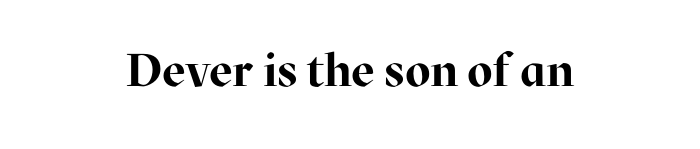
Q: Is the text bold? A: Yes.
Q: Is the text italic (slanted)? A: No, it is upright.
Q: Is the typeface a serif or a sans-serif typeface? A: Serif.
Q: Is the text underlined? A: No.
Q: Is the spacing between letters normal or unusually wide? A: Normal.
Q: Width (condensed, normal, or wide)? A: Normal.
Q: Stroke contrast? A: High.
Q: x-height? A: Medium.
Q: Monospaced? A: No.
